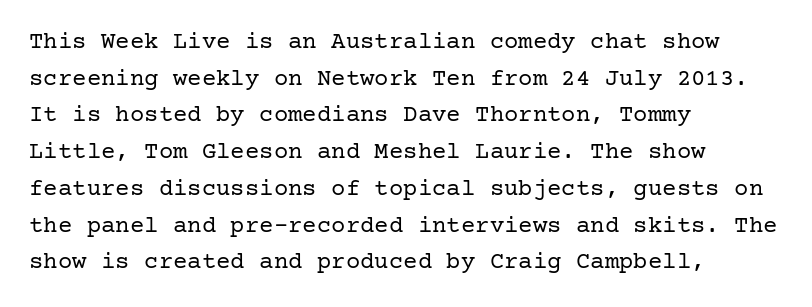
{"italic": "no", "bold": "no", "underline": "no", "align": "left", "line_spacing": "normal", "line_spacing_ratio": 1.53, "letter_spacing": "normal", "letter_spacing_em": 0.0, "glyph_px": 24}
